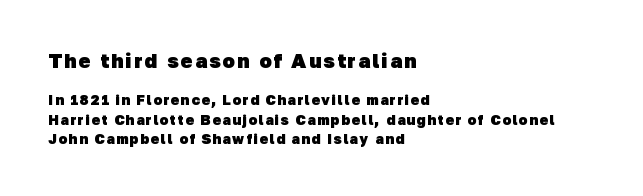
Reading top to bottom, the characters get smaller at the block break. Words float on clear page, feet unadorned. Horizontal alignment here is leftward, the default for most running prose. If you measured baseline to baseline, you'd find a middling distance. Each glyph is drawn with heavy, bold strokes.
